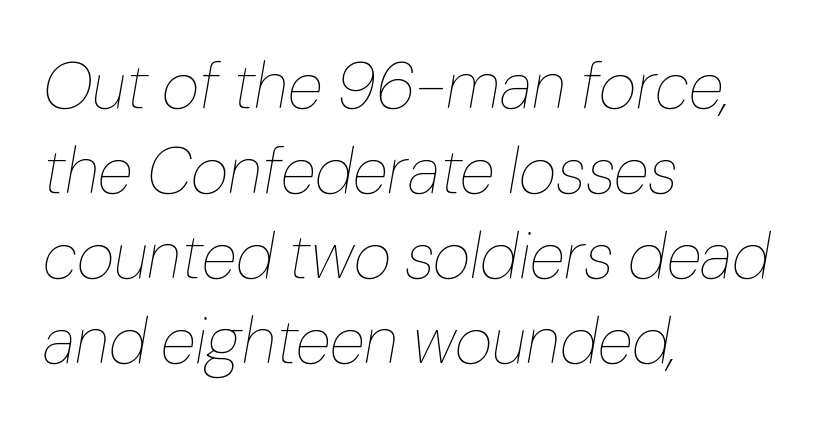
{"italic": "yes", "lean": "right", "slant_degrees": 10, "bold": "no", "weight": "thin", "width": "normal", "stroke_contrast": "low", "x_height": "medium", "monospaced": "no", "underline": "no", "align": "left", "line_spacing": "normal", "line_spacing_ratio": 1.31, "letter_spacing": "normal", "letter_spacing_em": 0.0, "glyph_px": 65}
